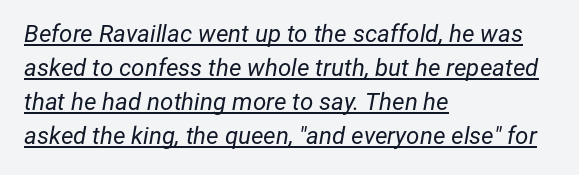
Italic: yes, the glyphs are oblique. The lettering is marked with a stroke running underneath it. What's the leading like? Ordinary, nothing unusual. Every row of glyphs begins at an identical x-position on the left. This reads as an unemphasized weight, regular at the heaviest.
